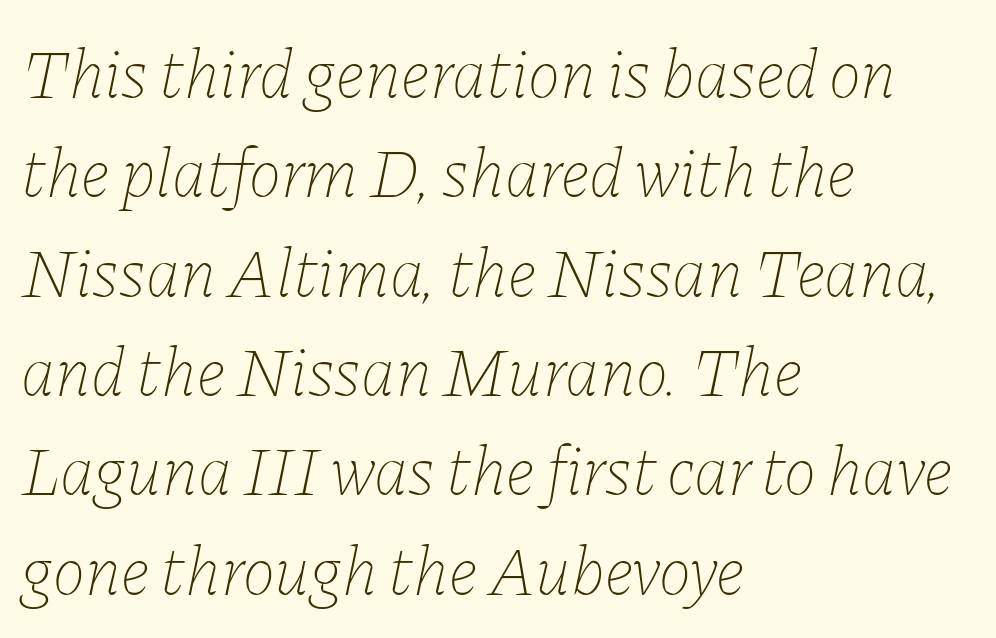
The image shows 69 px thin type, italic (leaning right); set left-aligned, normal line spacing (1.44x), normal letter spacing, not underlined; low stroke contrast and a medium x-height.
